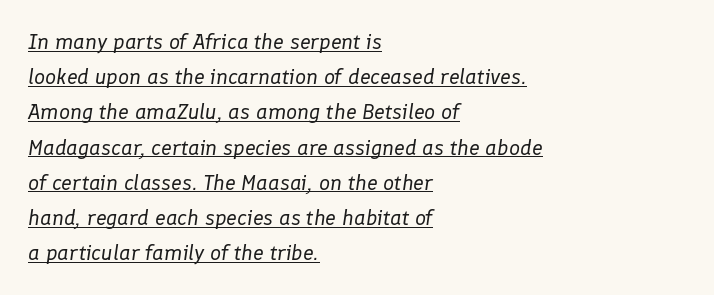
The image shows 22 px text type, italic (leaning right); set left-aligned, normal line spacing (1.6x), normal letter spacing, underlined.
